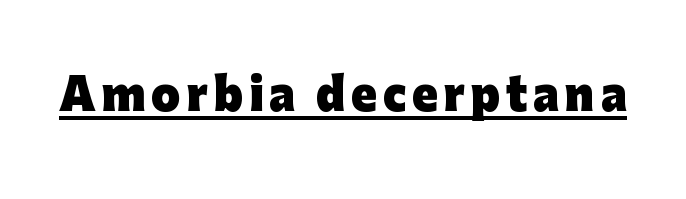
Q: Is the text bold? A: Yes.
Q: Is the text italic (slanted)? A: No, it is upright.
Q: Is the typeface a serif or a sans-serif typeface? A: Sans-serif.
Q: Is the text underlined? A: Yes.
Q: Width (condensed, normal, or wide)? A: Normal.
Q: Stroke contrast? A: Low.
Q: x-height? A: Medium.
Q: Monospaced? A: No.
